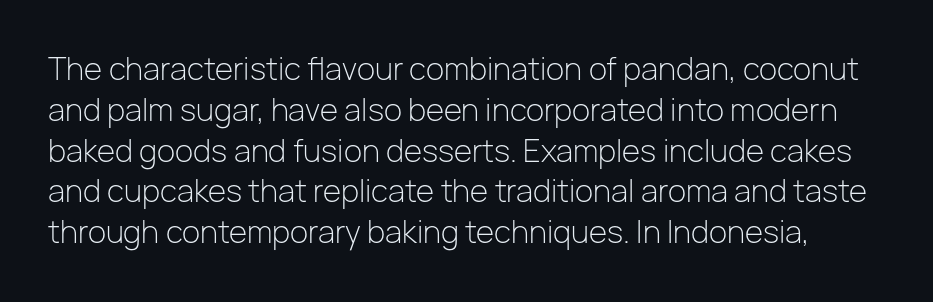
Note the varied advance widths — an 'i' is clearly narrower than an 'm'. The face looks like a standard text weight, possibly lighter. Typographically, this falls in the sans-serif category. Unmarked baselines from the first word to the last. A typesetter would call this zero additional tracking.
